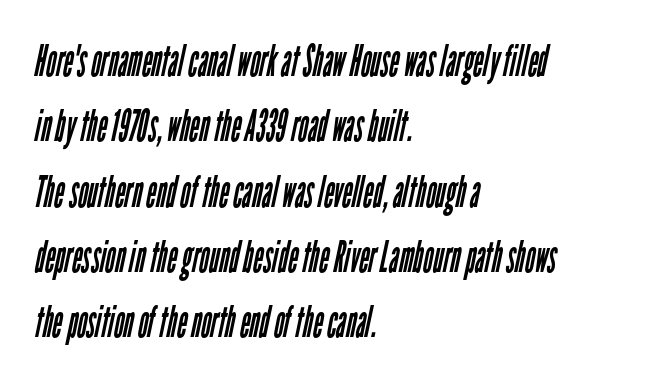
Q: Is the text bold? A: No.
Q: Is the typeface a serif or a sans-serif typeface? A: Sans-serif.
Q: Is the text underlined? A: No.
Q: How is the paragraph aligned? A: Left-aligned.
Q: Is the spacing between letters normal or unusually wide? A: Normal.
Q: Is the spacing between lines tight, normal or loose? A: Normal.
Q: Width (condensed, normal, or wide)? A: Condensed.
Q: Stroke contrast? A: Low.
Q: x-height? A: Medium.
Q: Monospaced? A: No.
